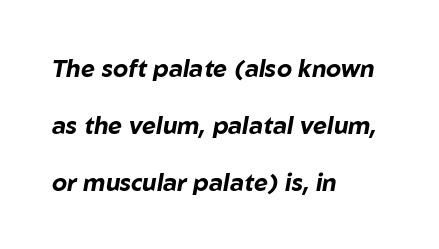
The image shows 24 px bold type, italic (leaning right); set left-aligned, loose line spacing (2.37x), normal letter spacing, not underlined.
